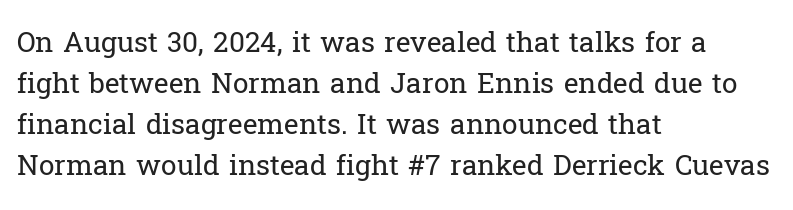
Q: Is the text bold? A: No.
Q: Is the text italic (slanted)? A: No, it is upright.
Q: Is the typeface a serif or a sans-serif typeface? A: Serif.
Q: Is the text underlined? A: No.
Q: How is the paragraph aligned? A: Left-aligned.
Q: Is the spacing between letters normal or unusually wide? A: Normal.
Q: Is the spacing between lines tight, normal or loose? A: Normal.
Q: Width (condensed, normal, or wide)? A: Normal.
Q: Stroke contrast? A: Low.
Q: x-height? A: Medium.
Q: Monospaced? A: No.
